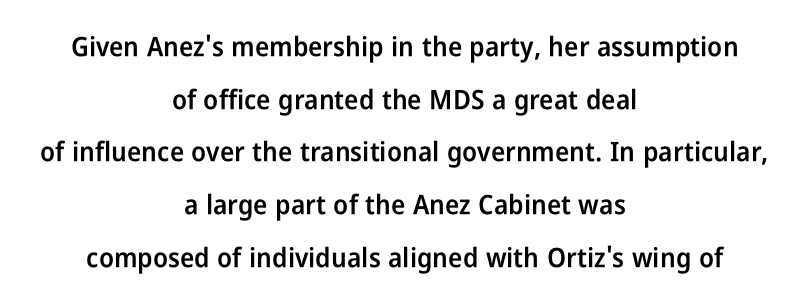
The specimen reads as upright at a glance. You could call the tracking neutral — neither tight nor loose. Reading down the column, the eye jumps a long way to each next line. The words here are not underlined. The lines are quadded center.
